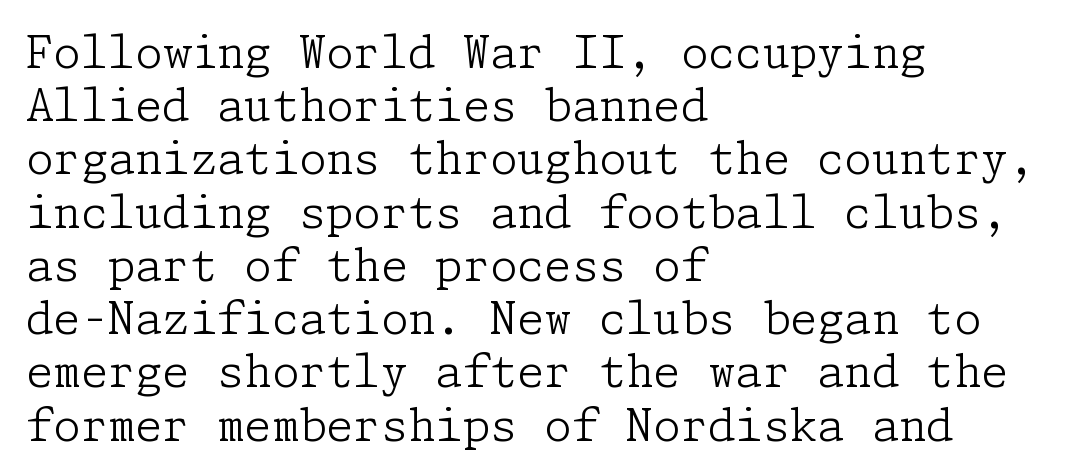
Typographically, this falls in the serif category. Words appear dense and cohesive because spacing is normal. These lines were composed using upright roman letters. Does the copy run flush right? No — it runs flush left. Counters stay open thanks to moderate or lighter strokes. The words here are not underlined.
